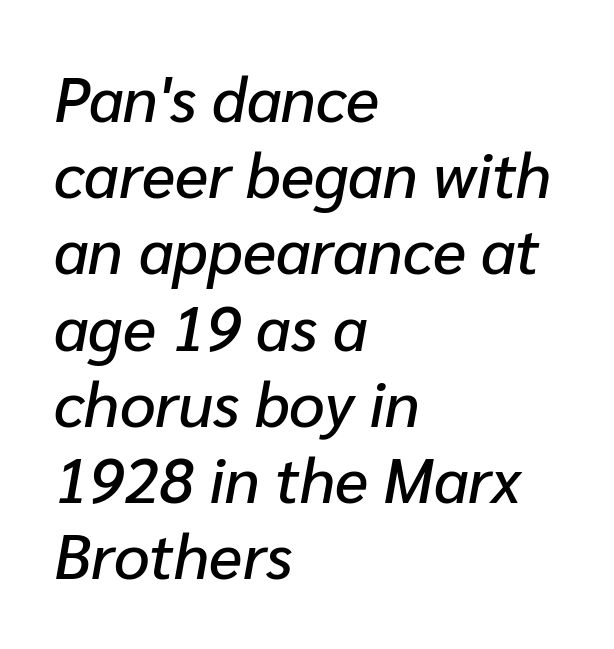
Q: Is the text italic (slanted)? A: Yes, it leans right by about 10 degrees.
Q: Is the text underlined? A: No.
Q: How is the paragraph aligned? A: Left-aligned.
Q: Is the spacing between letters normal or unusually wide? A: Normal.
Q: Width (condensed, normal, or wide)? A: Normal.
Q: Stroke contrast? A: Low.
Q: x-height? A: Medium.
Q: Monospaced? A: No.
